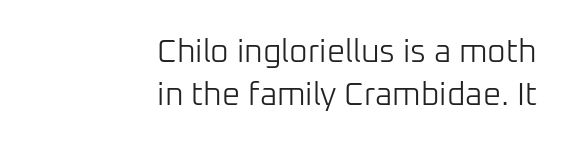
Type style note: lacks serifs. Successive baselines arrive at the customary interval. Unbolded letterforms with no extra heft. Is this a fixed-width face? No — the glyphs have proportional, varying widths. Just letters on the line, the space beneath them empty.
